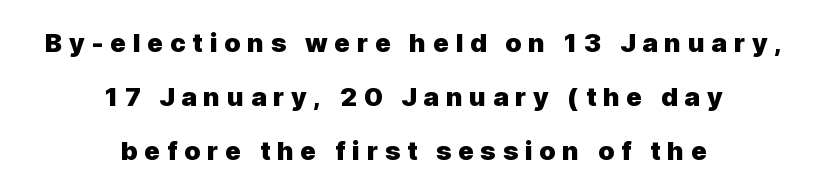
The glyphs are unaccompanied by any horizontal stroke below them. The type sits square on the baseline with zero lean. This block would shrink considerably if given ordinary leading; it's expanded now. Leftover space on each line is divided equally before and after the words.
